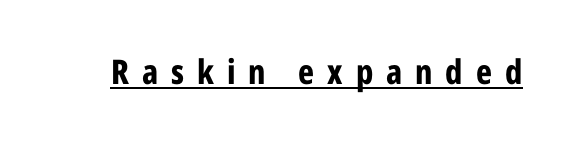
Q: Is the text bold? A: Yes.
Q: Is the text italic (slanted)? A: No, it is upright.
Q: Is the typeface a serif or a sans-serif typeface? A: Sans-serif.
Q: Is the text underlined? A: Yes.
Q: Is the spacing between letters normal or unusually wide? A: Unusually wide.
Q: Width (condensed, normal, or wide)? A: Condensed.
Q: Stroke contrast? A: Low.
Q: x-height? A: Medium.
Q: Monospaced? A: No.
